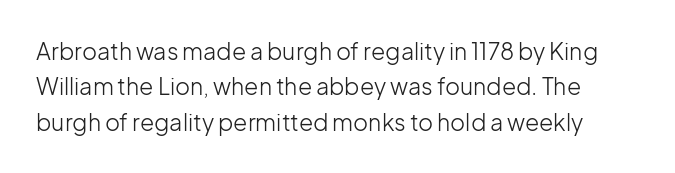
The image shows 23 px text type, upright; set normal line spacing (1.54x), normal letter spacing, not underlined.
